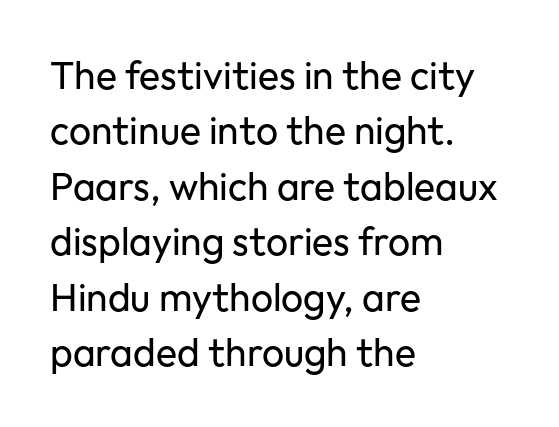
{"serif": "no", "italic": "no", "bold": "no", "weight": "regular", "width": "normal", "stroke_contrast": "low", "x_height": "medium", "monospaced": "no", "underline": "no", "align": "left", "line_spacing": "normal", "line_spacing_ratio": 1.42, "letter_spacing": "normal", "letter_spacing_em": 0.0, "glyph_px": 39}
